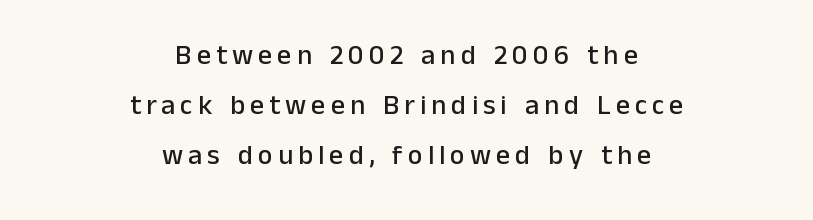
{"serif": "no", "italic": "no", "width": "normal", "stroke_contrast": "low", "x_height": "medium", "monospaced": "no", "underline": "no", "align": "center", "line_spacing_ratio": 1.78, "glyph_px": 28}
